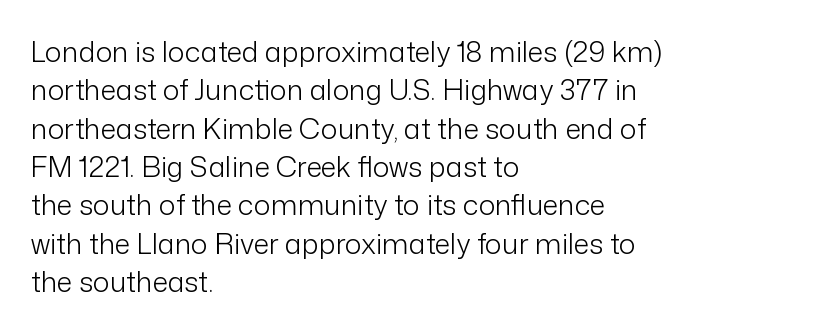
Casual observation: everything's shoved over to the left. Stroke mass is kept to a normal reading level or below. The letterforms sit shoulder to shoulder at normal distance. How would I describe the line gaps? Plain and ordinary. A roman cut, with each character standing at attention. Do the characters align in a grid? No, the font is proportional.
